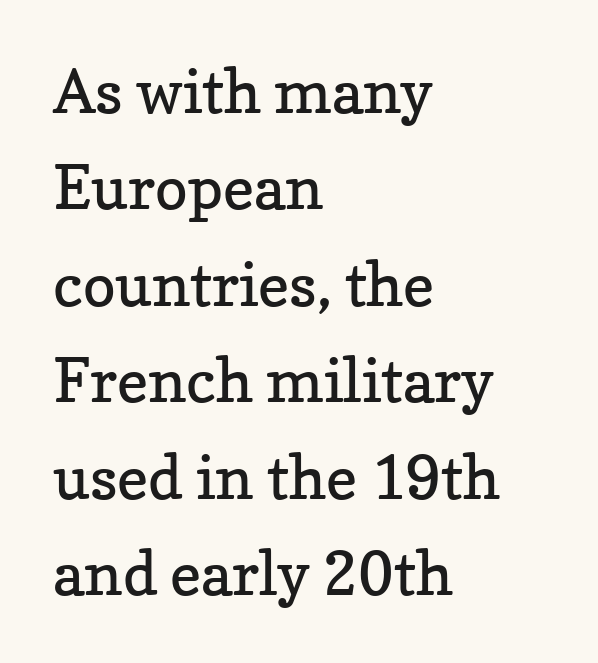
When letters stand straight like this, we call the style roman or upright. These lines stack with their left ends in a neat column. Nothing unusual about the tracking: characters are spaced as the font intends. These lines are rendered in a variable-pitch font. The passage shown is typeset with a serif family. Heaviness? Minimal to ordinary, like unemphasized prose.
